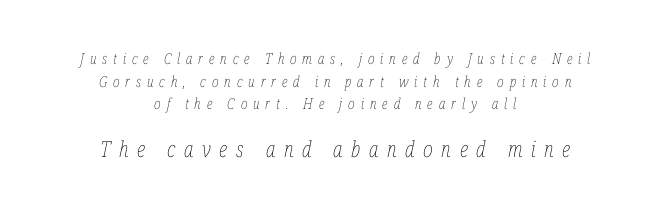
One glance says typical: line gaps are just what's usual. In terms of posture, this sample is oblique. Type size steps up from the first block to the second. Line starts and ends both wander, symmetrically. Has an underline been added? It has not.
